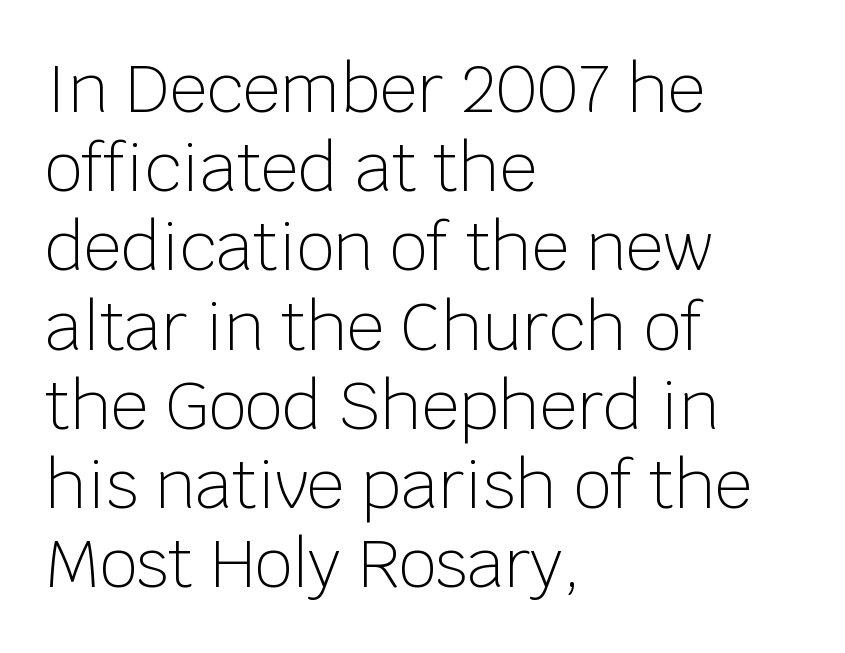
{"serif": "no", "italic": "no", "bold": "no", "weight": "light", "width": "normal", "stroke_contrast": "low", "x_height": "large", "monospaced": "no", "underline": "no", "align": "left", "line_spacing_ratio": 1.2, "letter_spacing": "normal", "letter_spacing_em": 0.0, "glyph_px": 66}
